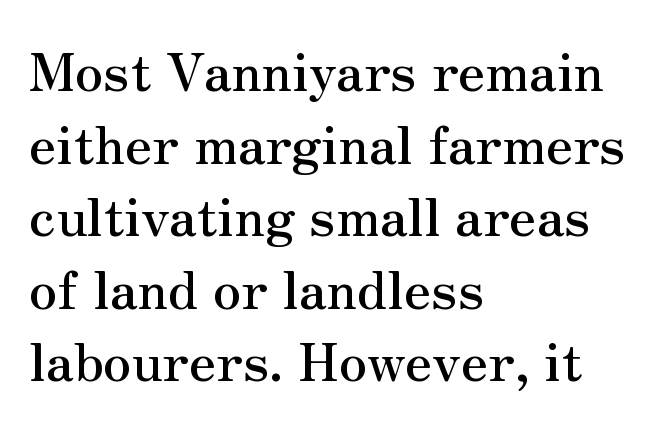
Q: Is the text italic (slanted)? A: No, it is upright.
Q: Is the typeface a serif or a sans-serif typeface? A: Serif.
Q: Is the text underlined? A: No.
Q: How is the paragraph aligned? A: Left-aligned.
Q: Is the spacing between letters normal or unusually wide? A: Normal.
Q: Is the spacing between lines tight, normal or loose? A: Normal.
Q: Width (condensed, normal, or wide)? A: Normal.
Q: Stroke contrast? A: Medium.
Q: x-height? A: Small.
Q: Monospaced? A: No.
